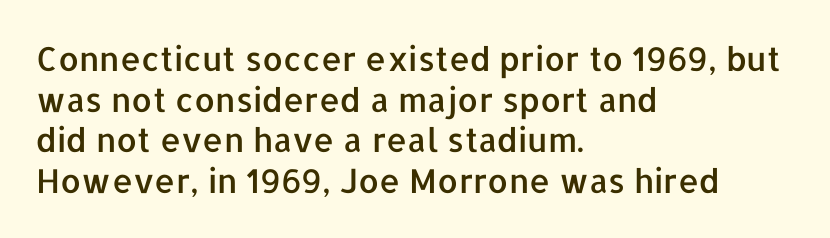
Q: Is the text italic (slanted)? A: No, it is upright.
Q: Is the typeface a serif or a sans-serif typeface? A: Sans-serif.
Q: Is the text underlined? A: No.
Q: How is the paragraph aligned? A: Left-aligned.
Q: Is the spacing between letters normal or unusually wide? A: Normal.
Q: Width (condensed, normal, or wide)? A: Normal.
Q: Stroke contrast? A: Low.
Q: x-height? A: Medium.
Q: Monospaced? A: No.
